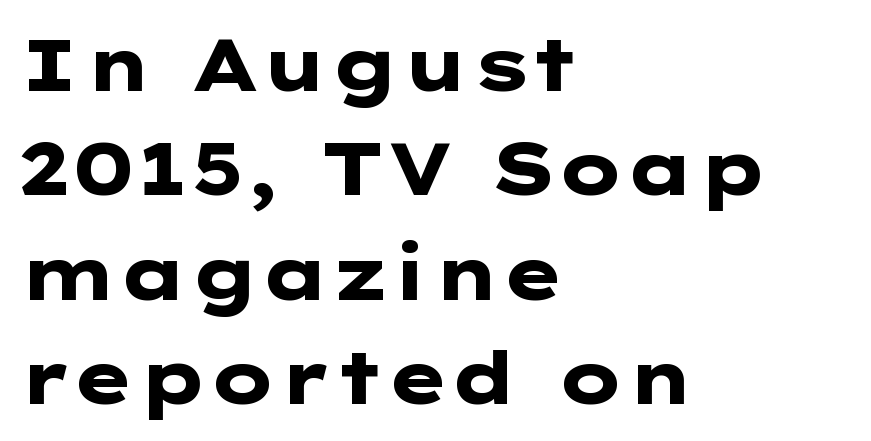
Q: Is the text bold? A: Yes.
Q: Is the text italic (slanted)? A: No, it is upright.
Q: Is the typeface a serif or a sans-serif typeface? A: Sans-serif.
Q: Is the text underlined? A: No.
Q: How is the paragraph aligned? A: Left-aligned.
Q: Is the spacing between letters normal or unusually wide? A: Normal.
Q: Is the spacing between lines tight, normal or loose? A: Normal.
Q: Width (condensed, normal, or wide)? A: Wide.
Q: Stroke contrast? A: Low.
Q: x-height? A: Medium.
